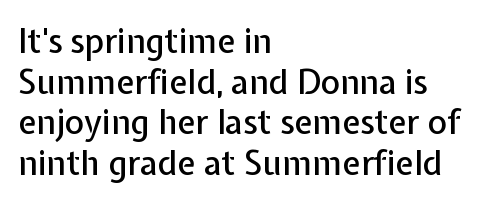
{"serif": "no", "italic": "no", "width": "normal", "stroke_contrast": "low", "x_height": "medium", "monospaced": "no", "underline": "no", "align": "left", "line_spacing_ratio": 1.23, "letter_spacing": "normal", "letter_spacing_em": 0.0, "glyph_px": 33}
